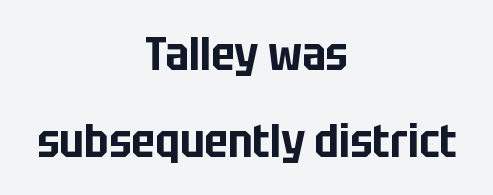
The letters sit at their default tracking, neither squeezed nor spread. This rendering uses center alignment, leaving both contours irregular but symmetric. Upright lettering throughout. The strip under each line holds only bare page. A typesetter would call this proportional, since set widths differ per character. Grotesque or geometric, the face here clearly has no serifs.
